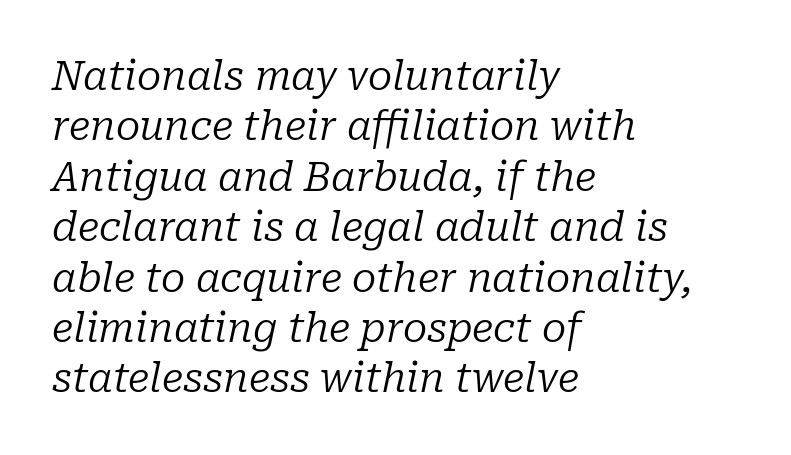
{"serif": "yes", "italic": "yes", "lean": "right", "slant_degrees": 10, "bold": "no", "weight": "regular", "width": "normal", "stroke_contrast": "low", "x_height": "medium", "monospaced": "no", "underline": "no", "align": "left", "line_spacing": "normal", "line_spacing_ratio": 1.26, "letter_spacing": "normal", "letter_spacing_em": 0.0, "glyph_px": 40}
